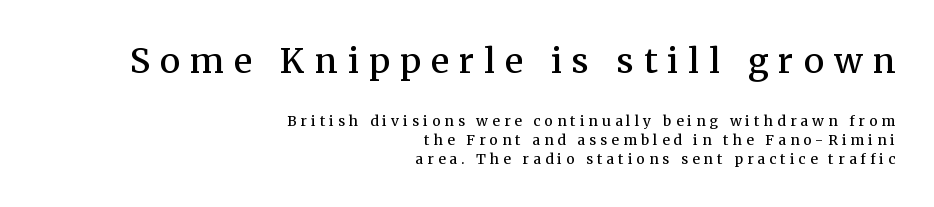
Proportional: the letters do not fall into vertical columns. Loose tracking; the words dissolve into strings of separated letters. Regarding leading, the lines here are spaced in the standard way. Stroke thickness is moderately raised; the sample reads as semibold.
